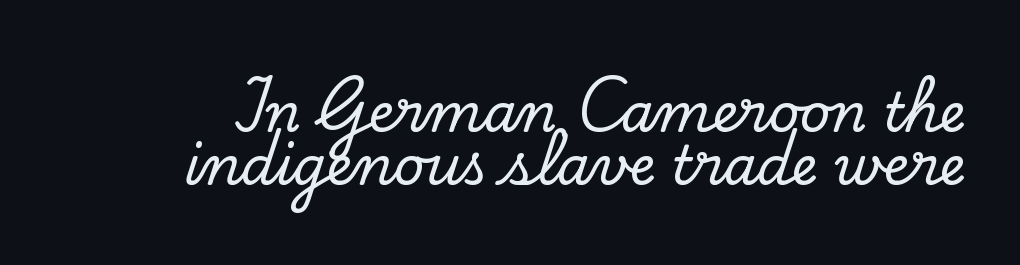
Looks like regular typesetting: each glyph gets only the width it needs. Letterform terminals end in serifs throughout the passage. Honestly, the letter spacing is just normal — you wouldn't notice it. The leading is snug, giving the passage a crowded texture.
